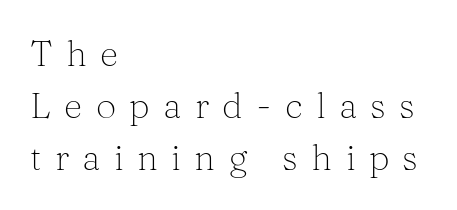
{"serif": "yes", "italic": "no", "bold": "no", "weight": "light", "width": "normal", "stroke_contrast": "medium", "x_height": "medium", "monospaced": "no", "underline": "no", "align": "left", "line_spacing": "normal", "line_spacing_ratio": 1.44, "letter_spacing": "wide", "letter_spacing_em": 0.37, "glyph_px": 36}
